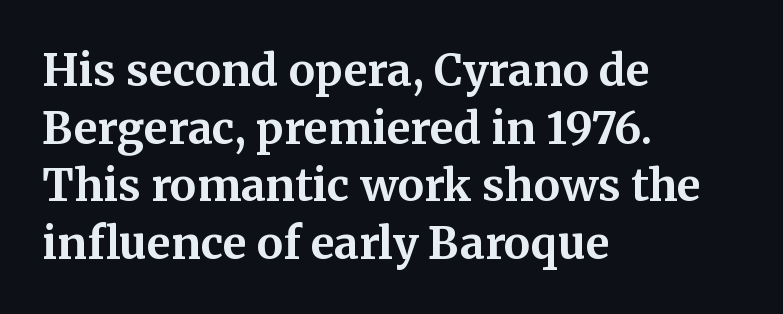
{"serif": "yes", "italic": "no", "bold": "yes", "weight": "bold", "width": "normal", "stroke_contrast": "medium", "x_height": "medium", "monospaced": "no", "underline": "no", "align": "left", "line_spacing": "normal", "line_spacing_ratio": 1.31, "letter_spacing": "normal", "letter_spacing_em": 0.0, "glyph_px": 44}
